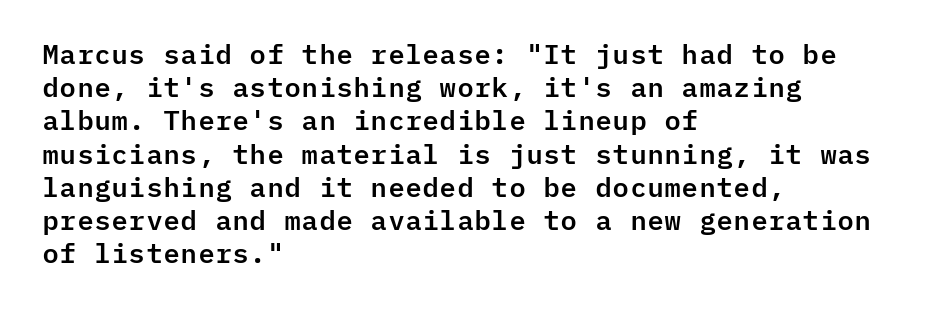
The image shows 27 px text type, upright; set left-aligned, line spacing 1.23x, normal letter spacing, not underlined.
